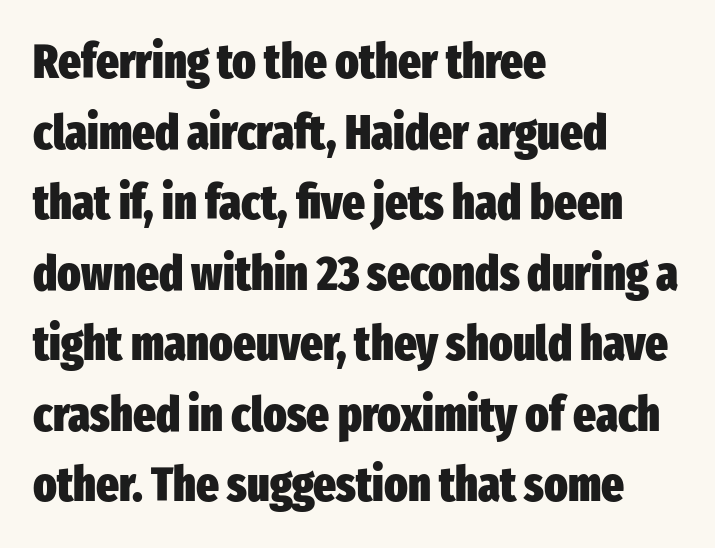
Q: Is the text bold? A: Yes.
Q: Is the text italic (slanted)? A: No, it is upright.
Q: Is the typeface a serif or a sans-serif typeface? A: Sans-serif.
Q: Is the text underlined? A: No.
Q: How is the paragraph aligned? A: Left-aligned.
Q: Is the spacing between letters normal or unusually wide? A: Normal.
Q: Is the spacing between lines tight, normal or loose? A: Normal.
Q: Width (condensed, normal, or wide)? A: Condensed.
Q: Stroke contrast? A: Low.
Q: x-height? A: Medium.
Q: Monospaced? A: No.
